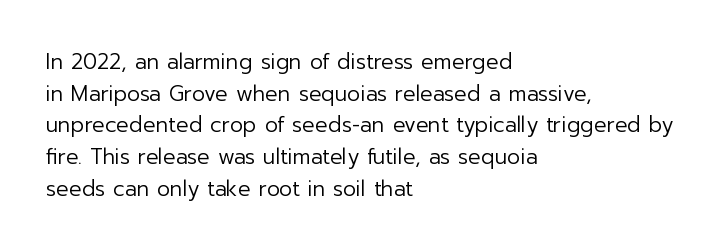
The image shows 21 px text type, upright; set left-aligned, normal line spacing (1.51x), normal letter spacing, not underlined.
